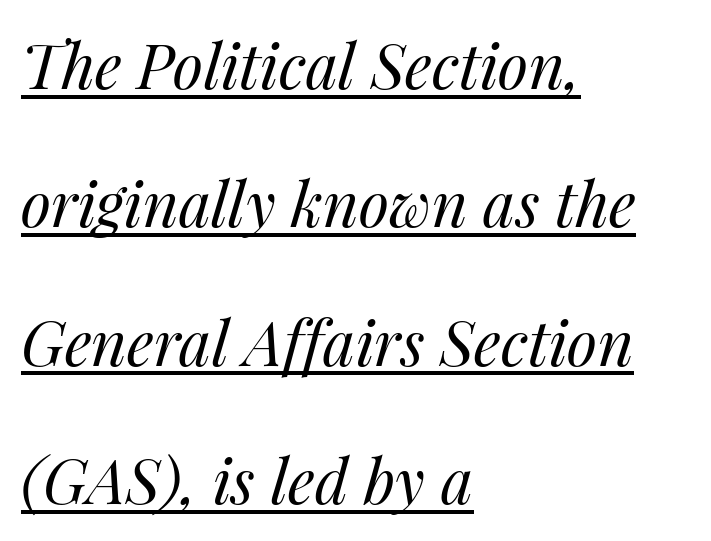
Q: Is the text bold? A: No.
Q: Is the text italic (slanted)? A: Yes, it leans right by about 14 degrees.
Q: Is the text underlined? A: Yes.
Q: How is the paragraph aligned? A: Left-aligned.
Q: Is the spacing between letters normal or unusually wide? A: Normal.
Q: Is the spacing between lines tight, normal or loose? A: Loose.
Q: Width (condensed, normal, or wide)? A: Normal.
Q: Stroke contrast? A: Medium.
Q: x-height? A: Medium.
Q: Monospaced? A: No.
